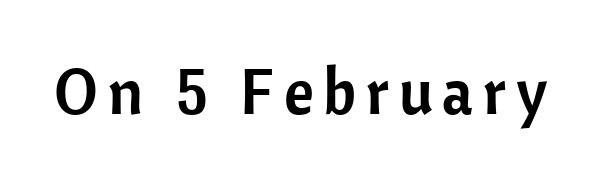
Observe the absence of serifs on each vertical stroke in this sample. No word sits above an underline. Spacing verdict: proportional, widths tailored to each character. No italicization has been applied; the sample stays upright.
